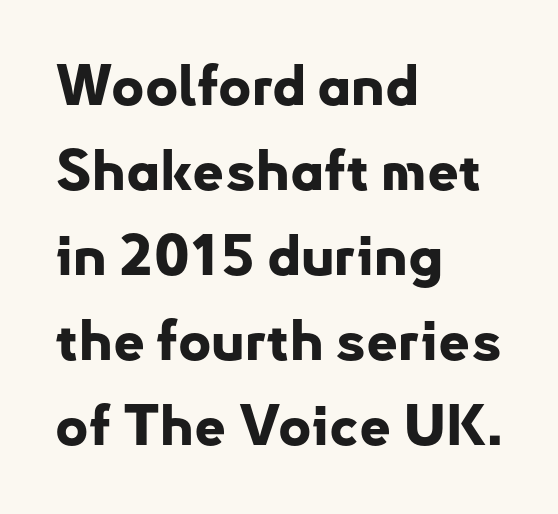
The lines in this sample share a left origin and differ only in where they stop. The type sits square on the baseline with zero lean. Leading: standard. The letters are bold, with thick, heavy strokes. Each letter keeps its own natural width here, so spacing adapts to shape. Tracking value appears to be zero — textbook default spacing.
